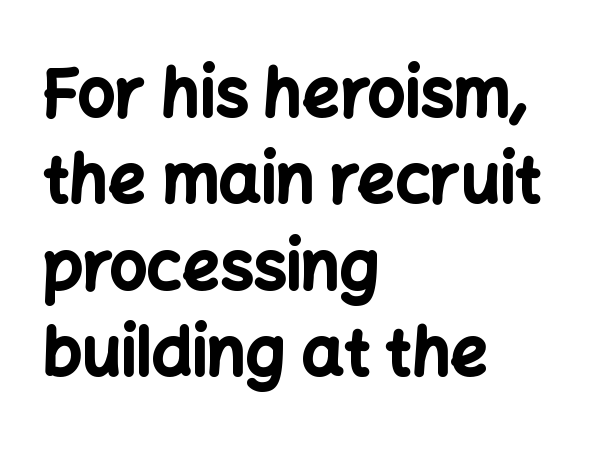
Q: Is the text bold? A: Yes.
Q: Is the text italic (slanted)? A: No, it is upright.
Q: Is the typeface a serif or a sans-serif typeface? A: Sans-serif.
Q: Is the text underlined? A: No.
Q: How is the paragraph aligned? A: Left-aligned.
Q: Is the spacing between letters normal or unusually wide? A: Normal.
Q: Is the spacing between lines tight, normal or loose? A: Normal.
Q: Width (condensed, normal, or wide)? A: Normal.
Q: Stroke contrast? A: Low.
Q: x-height? A: Medium.
Q: Monospaced? A: No.
